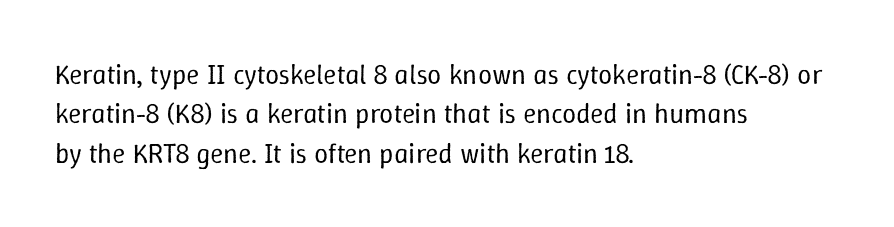
Q: Is the text bold? A: No.
Q: Is the text italic (slanted)? A: No, it is upright.
Q: Is the text underlined? A: No.
Q: How is the paragraph aligned? A: Left-aligned.
Q: Is the spacing between letters normal or unusually wide? A: Normal.
Q: Is the spacing between lines tight, normal or loose? A: Normal.
Q: Width (condensed, normal, or wide)? A: Normal.
Q: Stroke contrast? A: Low.
Q: x-height? A: Medium.
Q: Monospaced? A: No.
